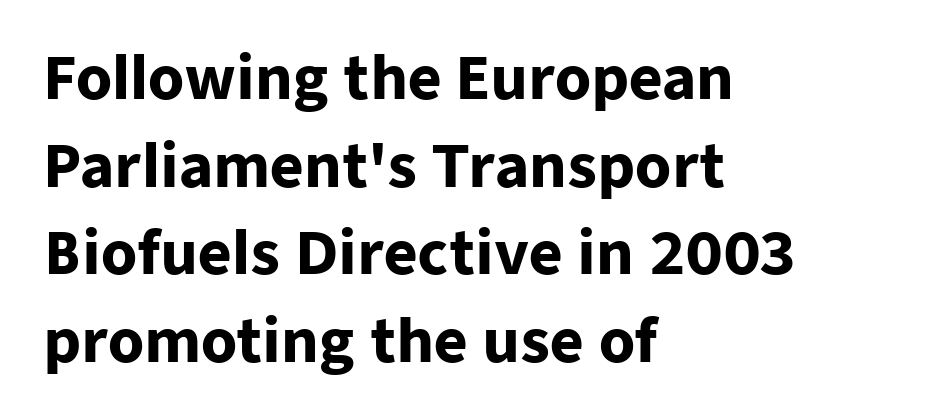
Horizontal bands of white between lines are of average thickness. Is the type bold? Yes — the strokes are clearly thick and heavy. Type style note: lacks serifs. Alignment: flush left. Decoration check: the copy has no underline. The letters advance in unequal steps, a hallmark of proportional type.
